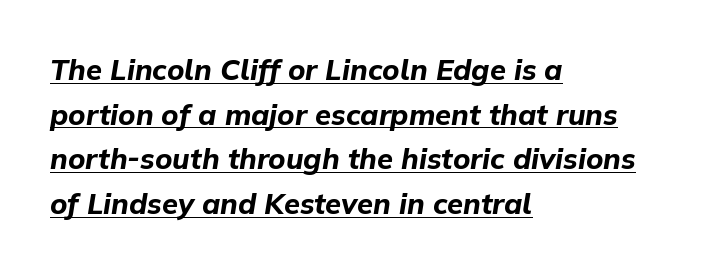
Q: Is the text bold? A: Yes.
Q: Is the text italic (slanted)? A: Yes, it leans right by about 9 degrees.
Q: Is the text underlined? A: Yes.
Q: How is the paragraph aligned? A: Left-aligned.
Q: Is the spacing between letters normal or unusually wide? A: Normal.
Q: Is the spacing between lines tight, normal or loose? A: Normal.
Q: Width (condensed, normal, or wide)? A: Normal.
Q: Stroke contrast? A: Low.
Q: x-height? A: Medium.
Q: Monospaced? A: No.
